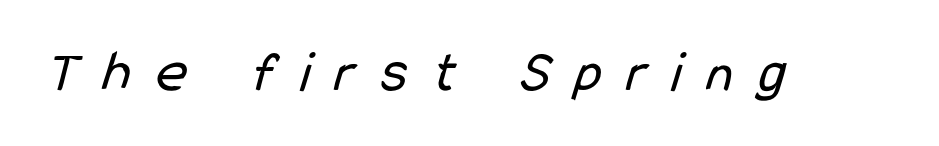
Q: Is the text bold? A: No.
Q: Is the typeface a serif or a sans-serif typeface? A: Sans-serif.
Q: Is the text underlined? A: No.
Q: Is the spacing between letters normal or unusually wide? A: Unusually wide.
Q: Width (condensed, normal, or wide)? A: Condensed.
Q: Stroke contrast? A: Low.
Q: x-height? A: Medium.
Q: Monospaced? A: No.
